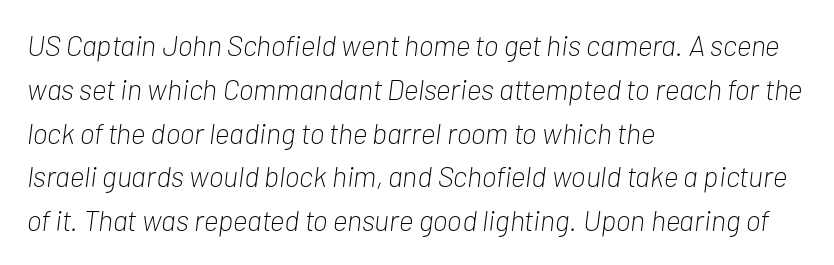
Note the varied advance widths — an 'i' is clearly narrower than an 'm'. Observe the lean: these are italic letterforms. The lines are quadded left. A light-to-regular cut is what we see here. Baseline-to-baseline distance is the conventional proportion of letter height.
